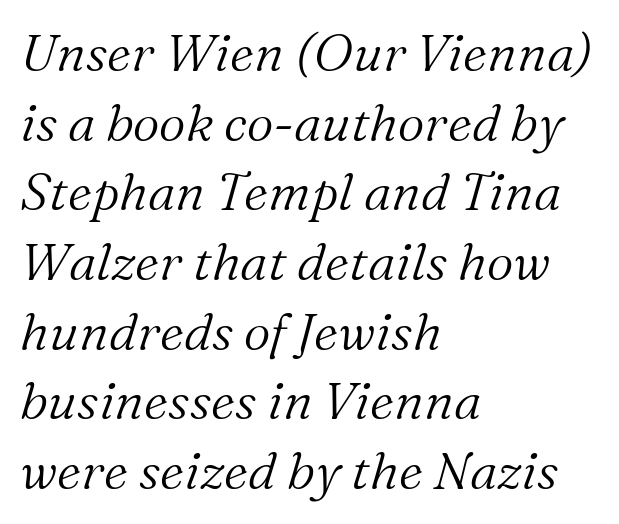
The image shows 52 px light serif type, italic (leaning right); set left-aligned, normal line spacing (1.34x), normal letter spacing, not underlined; medium stroke contrast and a medium x-height.
